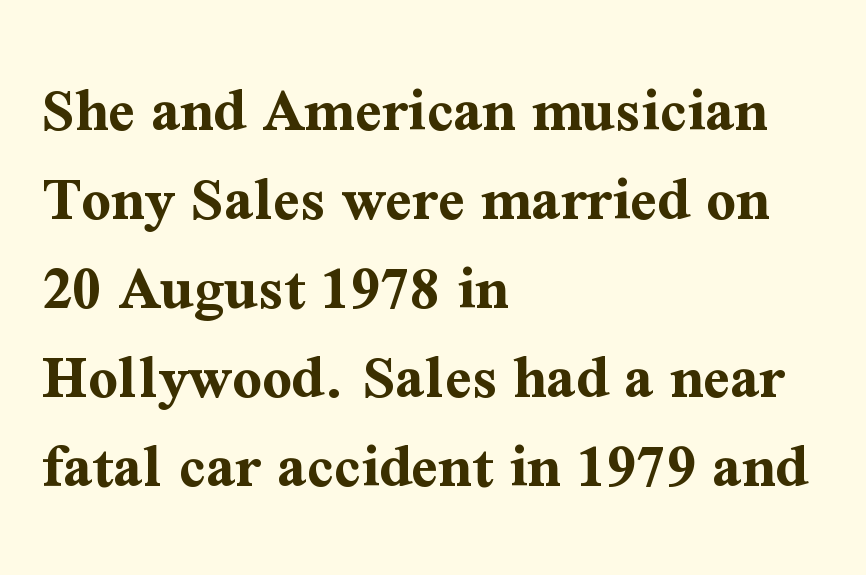
Q: Is the text bold? A: Yes.
Q: Is the text italic (slanted)? A: No, it is upright.
Q: Is the typeface a serif or a sans-serif typeface? A: Serif.
Q: Is the text underlined? A: No.
Q: How is the paragraph aligned? A: Left-aligned.
Q: Is the spacing between letters normal or unusually wide? A: Normal.
Q: Is the spacing between lines tight, normal or loose? A: Normal.
Q: Width (condensed, normal, or wide)? A: Normal.
Q: Stroke contrast? A: Medium.
Q: x-height? A: Medium.
Q: Monospaced? A: No.
